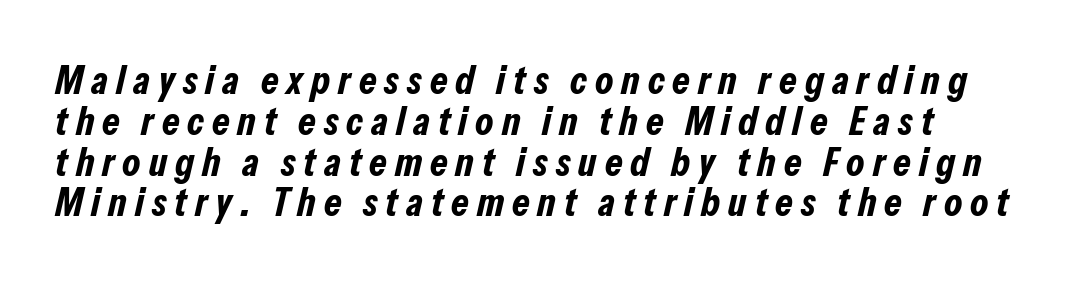
{"italic": "yes", "lean": "right", "slant_degrees": 13, "bold": "yes", "weight": "bold", "width": "condensed", "stroke_contrast": "low", "x_height": "medium", "monospaced": "no", "underline": "no", "align": "left", "line_spacing": "tight", "line_spacing_ratio": 1.02, "letter_spacing": "wide", "letter_spacing_em": 0.2, "glyph_px": 40}
